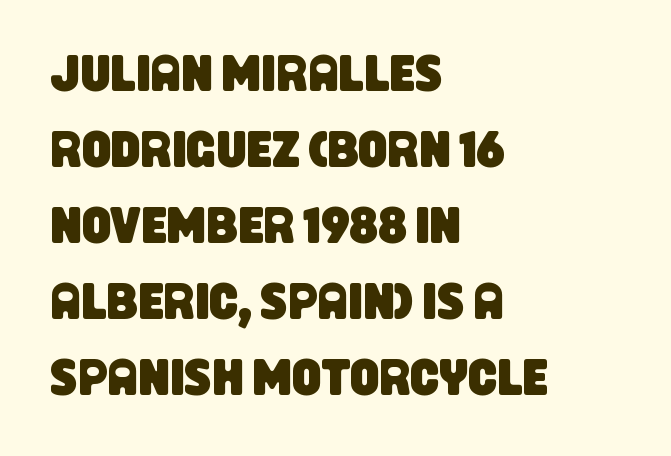
{"serif": "no", "width": "condensed", "stroke_contrast": "low", "x_height": "large", "monospaced": "no", "underline": "no", "align": "left", "line_spacing": "normal", "line_spacing_ratio": 1.49, "letter_spacing": "normal", "letter_spacing_em": 0.0, "glyph_px": 51}
